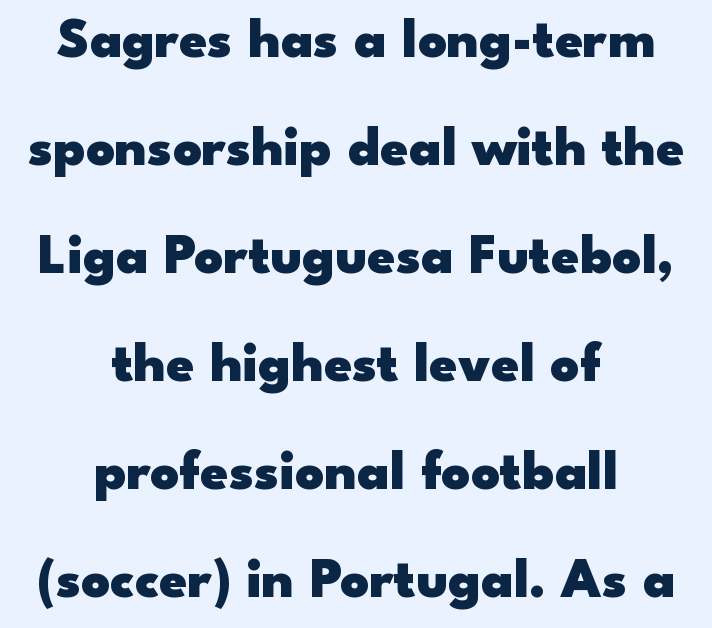
{"serif": "no", "italic": "no", "bold": "yes", "weight": "heavy", "width": "wide", "stroke_contrast": "low", "x_height": "small", "monospaced": "no", "underline": "no", "align": "center", "line_spacing": "loose", "line_spacing_ratio": 1.93, "letter_spacing": "normal", "letter_spacing_em": 0.0, "glyph_px": 56}
